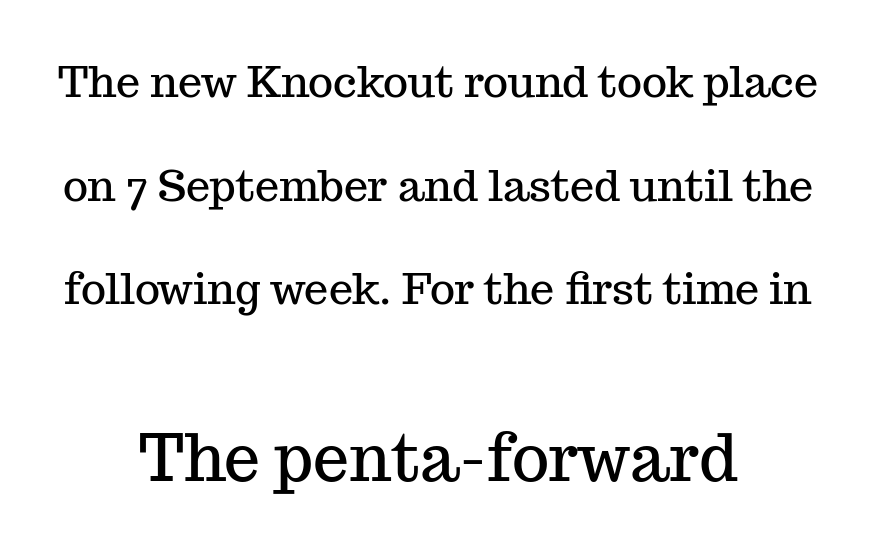
Q: Is the text italic (slanted)? A: No, it is upright.
Q: Is the typeface a serif or a sans-serif typeface? A: Serif.
Q: Is the text underlined? A: No.
Q: How is the paragraph aligned? A: Centered.
Q: Is the spacing between letters normal or unusually wide? A: Normal.
Q: Is the spacing between lines tight, normal or loose? A: Loose.
Q: Which block of text is set in a larger size, the first (top) or the second (bottom)? A: The second (bottom) one.
Q: Width (condensed, normal, or wide)? A: Normal.
Q: Stroke contrast? A: Medium.
Q: x-height? A: Medium.
Q: Monospaced? A: No.
